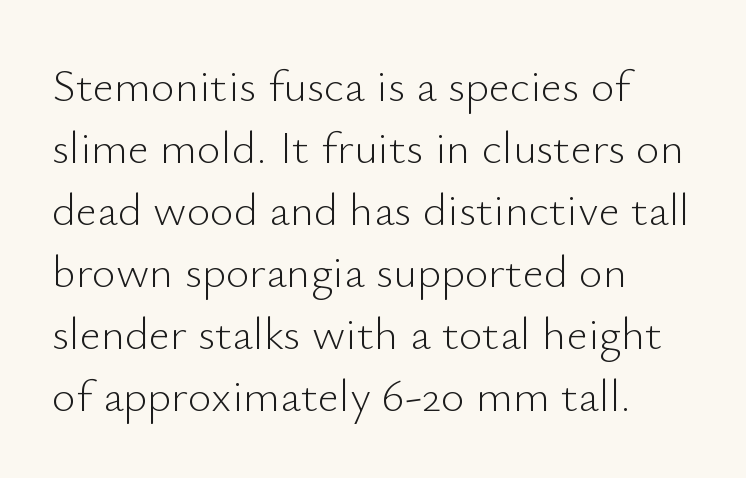
{"serif": "no", "italic": "no", "bold": "no", "weight": "light", "width": "normal", "stroke_contrast": "low", "x_height": "small", "monospaced": "no", "underline": "no", "align": "left", "line_spacing": "normal", "line_spacing_ratio": 1.35, "letter_spacing": "normal", "letter_spacing_em": 0.0, "glyph_px": 46}
